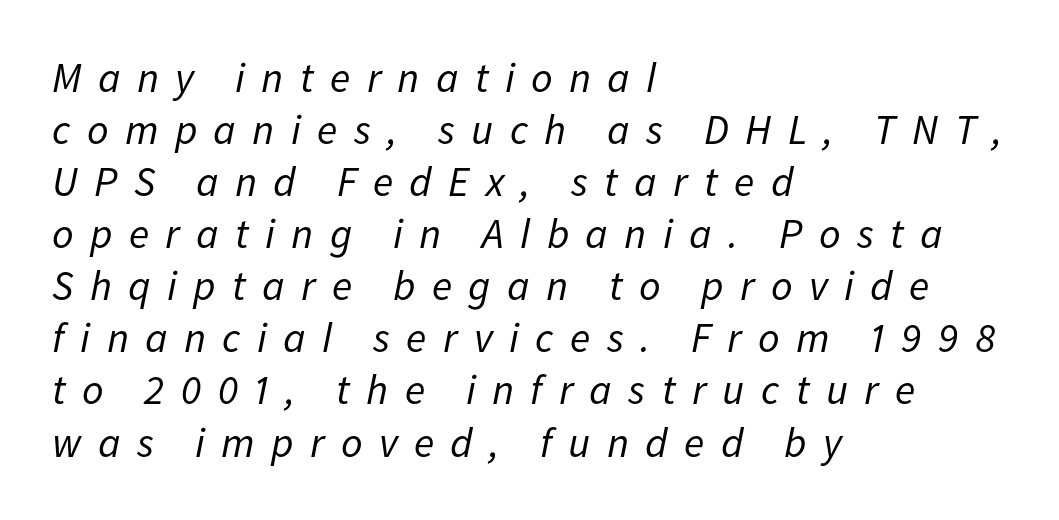
Notice how the stems are inclined rather than vertical — that's the hallmark of italics. Varying glyph widths throughout — classic text-font behaviour. The typesetter chose a ragged-right arrangement here. Stems here are at most as thick as an everyday book face. This sample uses expanded letter spacing, leaving extra air between glyphs. Descenders hang freely into open space.
